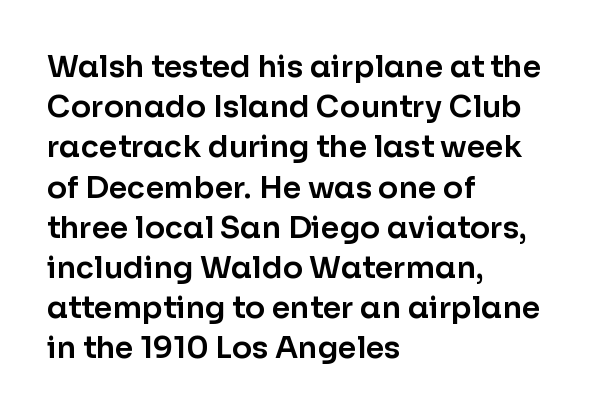
The image shows 30 px sans-serif type, upright; set left-aligned, normal line spacing (1.34x), normal letter spacing, not underlined; low stroke contrast and a medium x-height.
